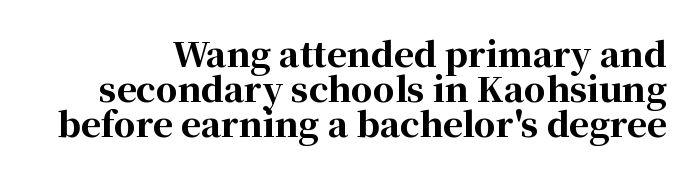
Each new line begins almost immediately beneath the previous one. Is this a fixed-width face? No — the glyphs have proportional, varying widths. Ascenders rise straight up at ninety degrees. Every letter is thick-stroked: bold, no question.
